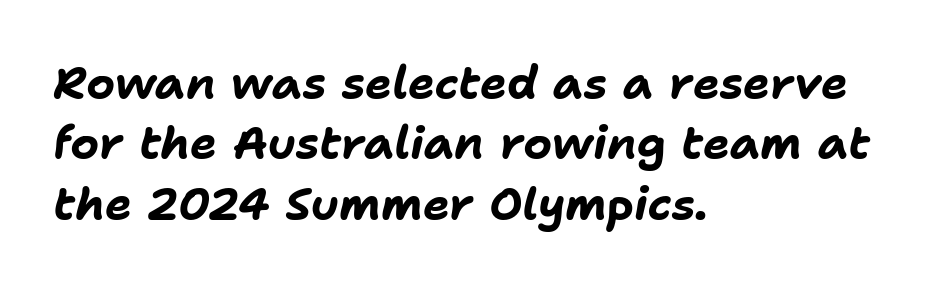
Q: Is the text bold? A: Yes.
Q: Is the text italic (slanted)? A: Yes, it leans right by about 11 degrees.
Q: Is the text underlined? A: No.
Q: How is the paragraph aligned? A: Left-aligned.
Q: Is the spacing between letters normal or unusually wide? A: Normal.
Q: Is the spacing between lines tight, normal or loose? A: Normal.
Q: Width (condensed, normal, or wide)? A: Normal.
Q: Stroke contrast? A: Low.
Q: x-height? A: Medium.
Q: Monospaced? A: No.
